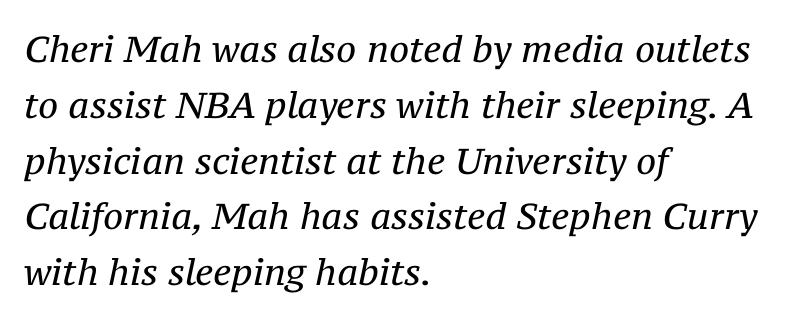
{"serif": "yes", "italic": "yes", "lean": "right", "slant_degrees": 12, "bold": "no", "weight": "regular", "width": "normal", "stroke_contrast": "medium", "x_height": "medium", "monospaced": "no", "underline": "no", "align": "left", "line_spacing": "normal", "line_spacing_ratio": 1.55, "letter_spacing": "normal", "letter_spacing_em": 0.0, "glyph_px": 36}
